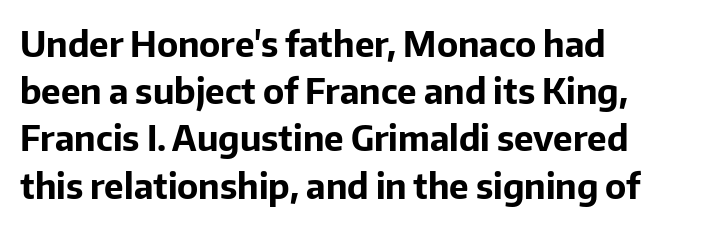
{"serif": "no", "italic": "no", "bold": "yes", "weight": "bold", "width": "normal", "stroke_contrast": "low", "x_height": "medium", "monospaced": "no", "underline": "no", "align": "left", "line_spacing": "normal", "line_spacing_ratio": 1.35, "letter_spacing": "normal", "letter_spacing_em": 0.0, "glyph_px": 35}
